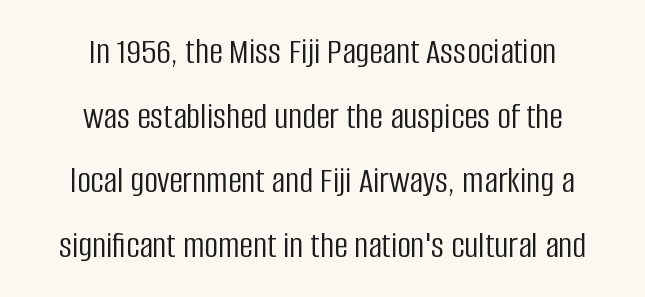
{"serif": "no", "italic": "no", "bold": "no", "weight": "light", "width": "condensed", "stroke_contrast": "low", "x_height": "large", "monospaced": "no", "underline": "no", "align": "center", "line_spacing": "normal", "line_spacing_ratio": 1.7, "letter_spacing": "normal", "letter_spacing_em": 0.0, "glyph_px": 38}
